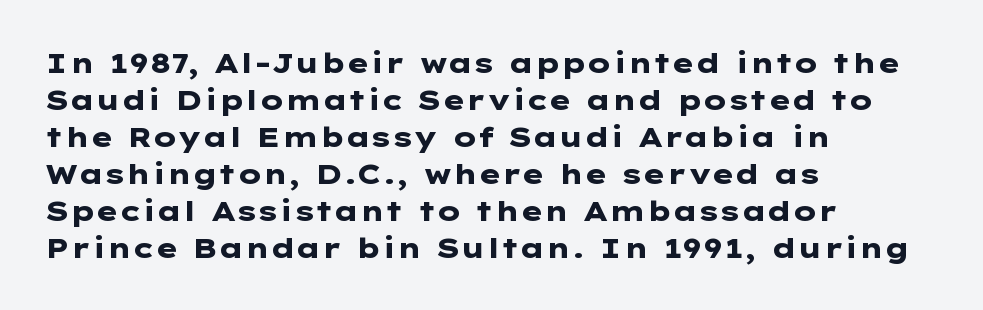
Each row of text sits above clean, open space. Ascenders rise straight up at ninety degrees. Default kerning and tracking; the words read as compact shapes. Students, observe: this is what conventionally led text looks like.
